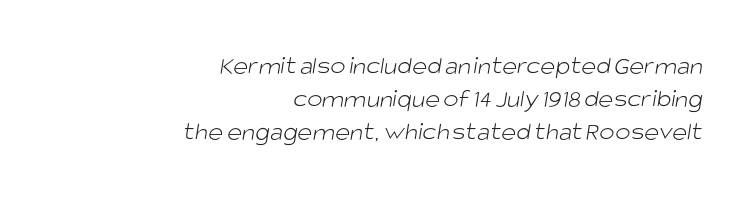
The image shows 26 px text type; set right-aligned, normal line spacing (1.27x), normal letter spacing, not underlined.
